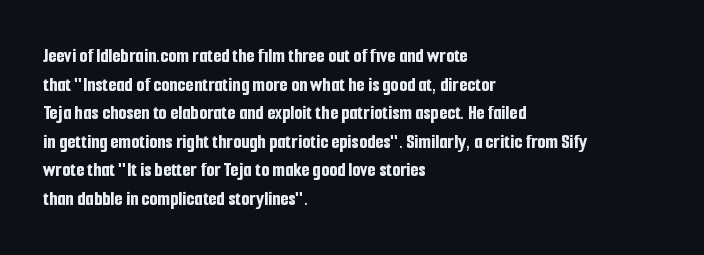
Notice how descenders clear the ascenders below comfortably — that's standard leading. Clear beneath every line of the passage. These lines are set flush left with a ragged right edge. The type sits square on the baseline with zero lean. Each word holds together tightly as a unit, with standard inter-letter gaps.
